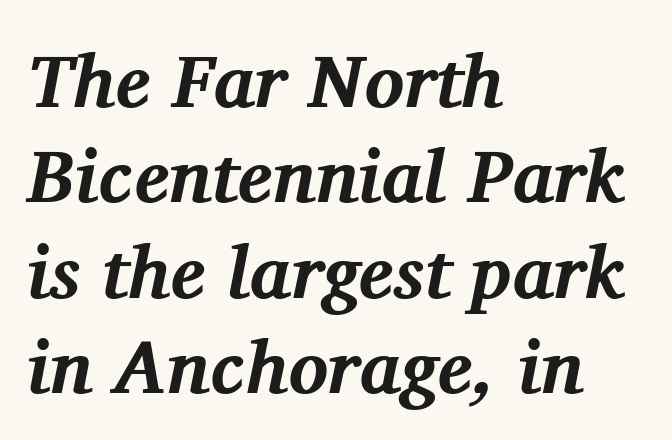
Serifs: yes, visible at the terminals of the letterforms. An italicized treatment has been applied to the whole sample. Nobody drew a line under any word here. Each word holds together tightly as a unit, with standard inter-letter gaps. Varying glyph widths throughout — classic text-font behaviour.
